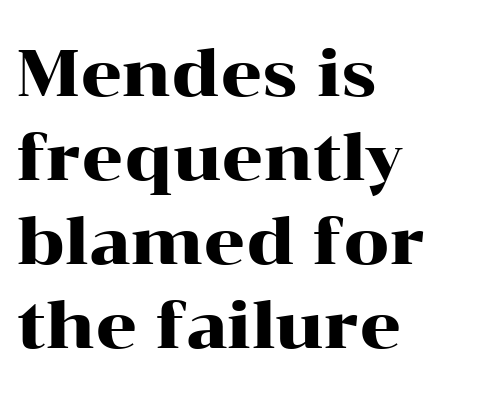
Visually the block forms a straight wall on the left and a jagged coastline on the right. A typesetter would mark this as roman, not italic. Yep, those are serifs on the letters. The foot of each line stays bare and open.
